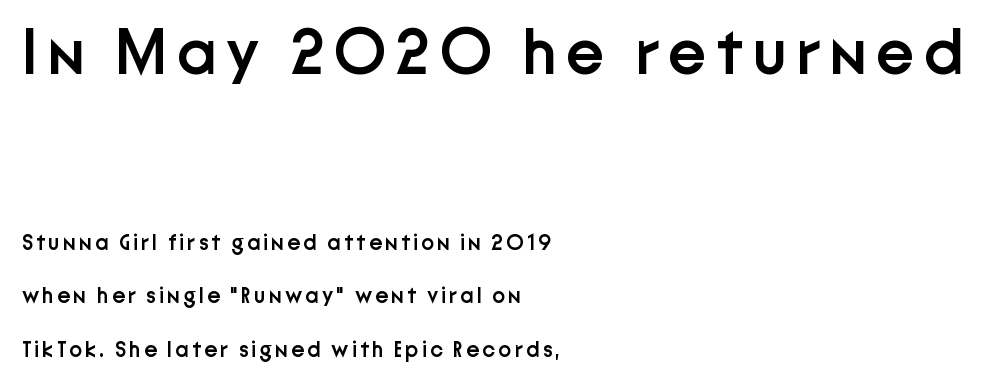
The image shows 65 px semibold sans-serif type, upright; set left-aligned, loose line spacing (2.43x), not underlined; the first (top) block is 2.95x larger; low stroke contrast and a medium x-height.
